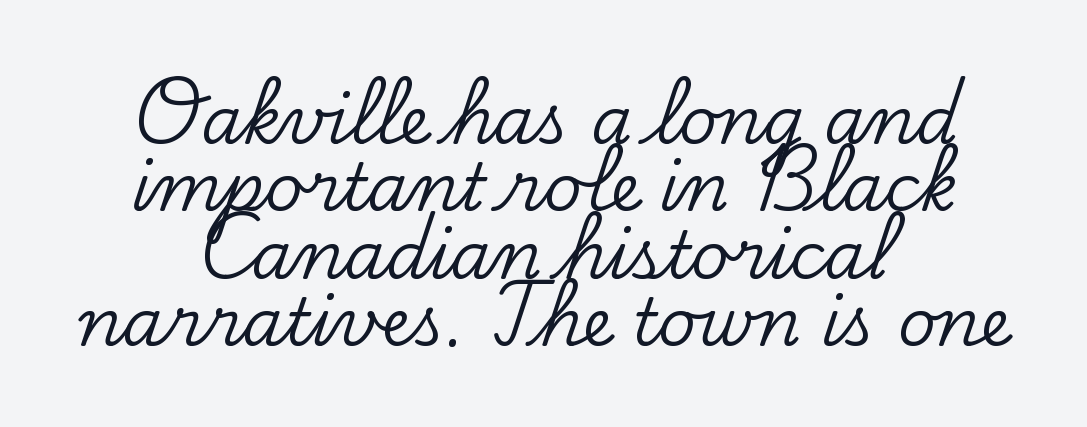
Q: Is the text italic (slanted)? A: Yes.
Q: Is the typeface a serif or a sans-serif typeface? A: Serif.
Q: Is the text underlined? A: No.
Q: How is the paragraph aligned? A: Centered.
Q: Is the spacing between letters normal or unusually wide? A: Normal.
Q: Is the spacing between lines tight, normal or loose? A: Tight.
Q: Width (condensed, normal, or wide)? A: Normal.
Q: Stroke contrast? A: Low.
Q: x-height? A: Small.
Q: Monospaced? A: No.
